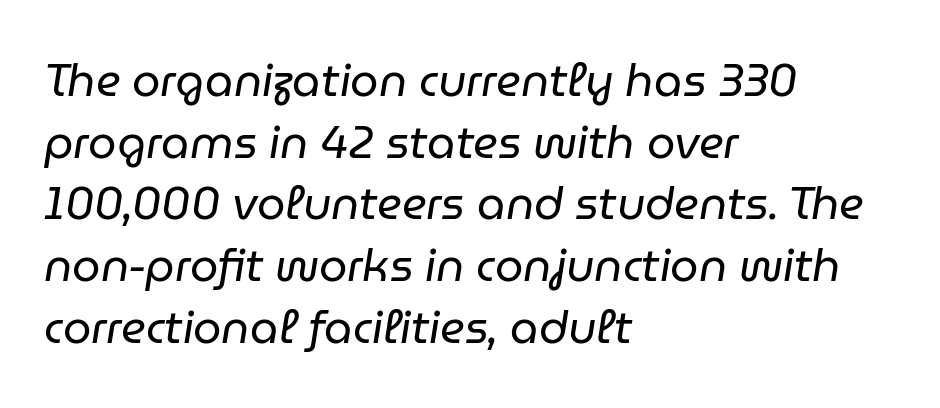
{"italic": "yes", "lean": "right", "slant_degrees": 9, "bold": "no", "weight": "regular", "width": "normal", "stroke_contrast": "low", "x_height": "medium", "monospaced": "no", "underline": "no", "align": "left", "line_spacing": "normal", "line_spacing_ratio": 1.37, "letter_spacing": "normal", "letter_spacing_em": 0.0, "glyph_px": 45}
